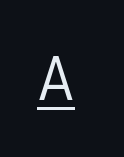
Ink coverage per letter is moderate at most. Honestly, the underline is the first thing you notice here. The text was rendered using a sans face with plain stroke endings. A roman cut, with each character standing at attention. Substantial extra tracking has been applied to these lines.
